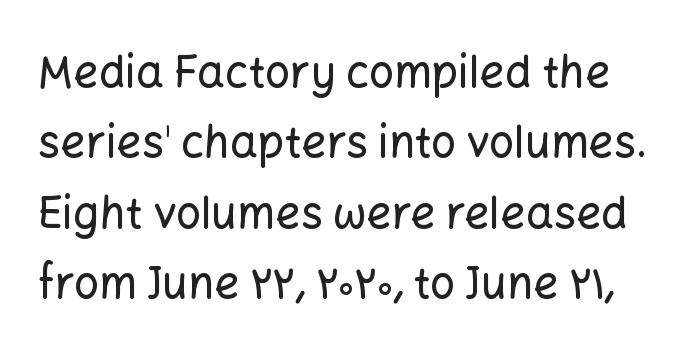
Q: Is the text italic (slanted)? A: No, it is upright.
Q: Is the typeface a serif or a sans-serif typeface? A: Sans-serif.
Q: Is the text underlined? A: No.
Q: Is the spacing between letters normal or unusually wide? A: Normal.
Q: Is the spacing between lines tight, normal or loose? A: Normal.
Q: Width (condensed, normal, or wide)? A: Normal.
Q: Stroke contrast? A: Low.
Q: x-height? A: Medium.
Q: Monospaced? A: No.
